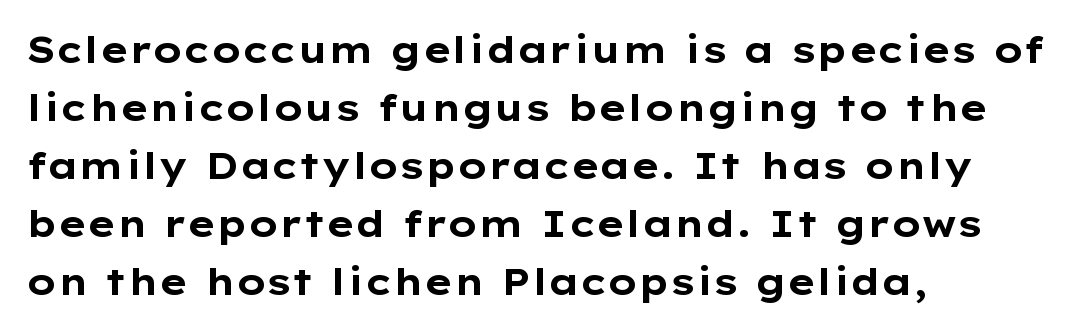
{"serif": "no", "italic": "no", "bold": "yes", "weight": "bold", "width": "wide", "stroke_contrast": "low", "x_height": "medium", "monospaced": "no", "underline": "no", "align": "left", "line_spacing": "normal", "line_spacing_ratio": 1.57, "letter_spacing": "normal", "letter_spacing_em": 0.0, "glyph_px": 37}
